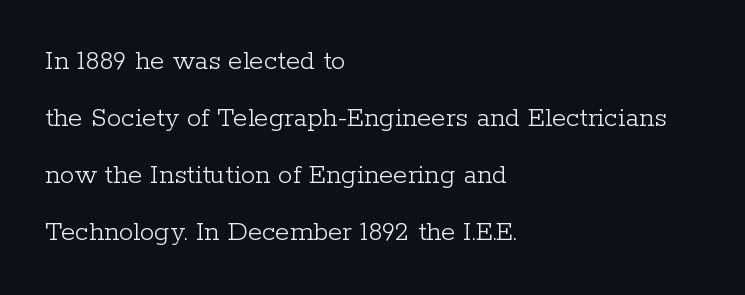
Does the copy run flush right? No — it runs flush left. A clean baseline with only descenders dipping below it. Students, note that the glyphs here touch the page at normal intervals. The designer went with a serif here, giving each stem small feet. Stem width sits at or under what a default text font uses.
